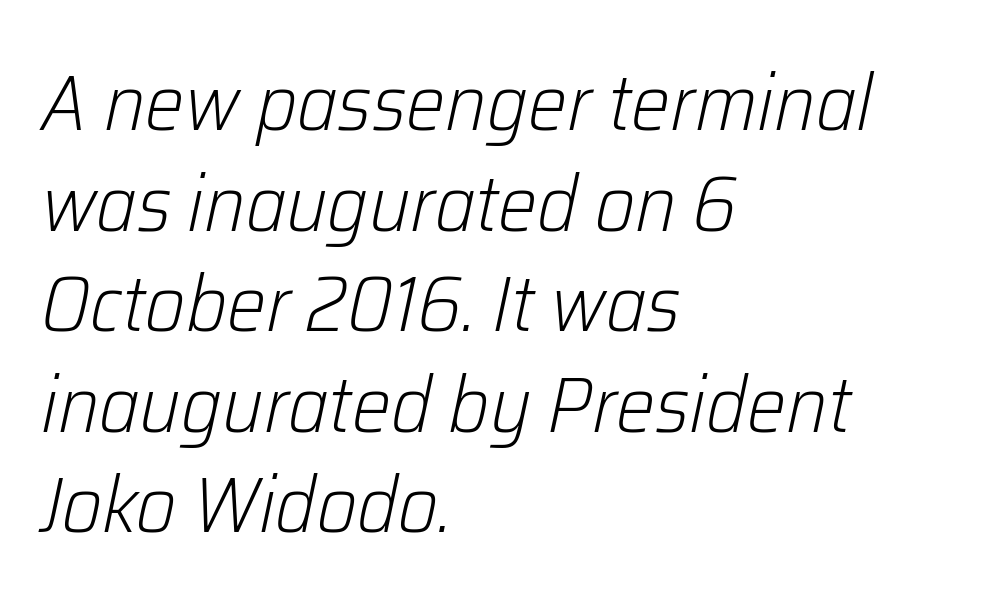
Q: Is the text bold? A: No.
Q: Is the text italic (slanted)? A: Yes, it leans right by about 12 degrees.
Q: Is the text underlined? A: No.
Q: How is the paragraph aligned? A: Left-aligned.
Q: Is the spacing between letters normal or unusually wide? A: Normal.
Q: Is the spacing between lines tight, normal or loose? A: Normal.
Q: Width (condensed, normal, or wide)? A: Normal.
Q: Stroke contrast? A: Low.
Q: x-height? A: Medium.
Q: Monospaced? A: No.
